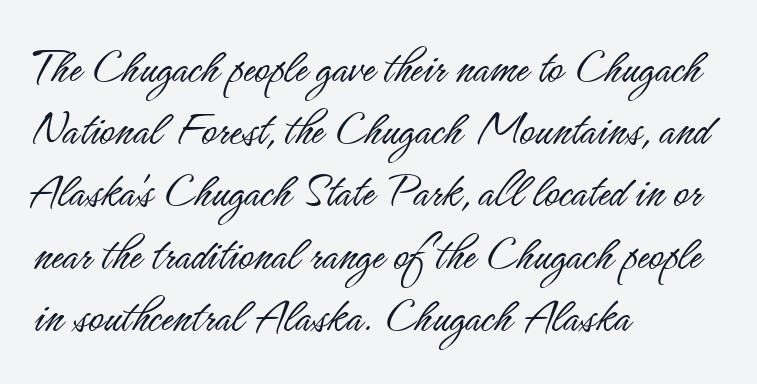
{"serif": "no", "bold": "no", "weight": "light", "width": "condensed", "stroke_contrast": "low", "x_height": "small", "monospaced": "no", "underline": "no", "align": "left", "line_spacing_ratio": 1.22, "letter_spacing": "normal", "letter_spacing_em": 0.0, "glyph_px": 51}
